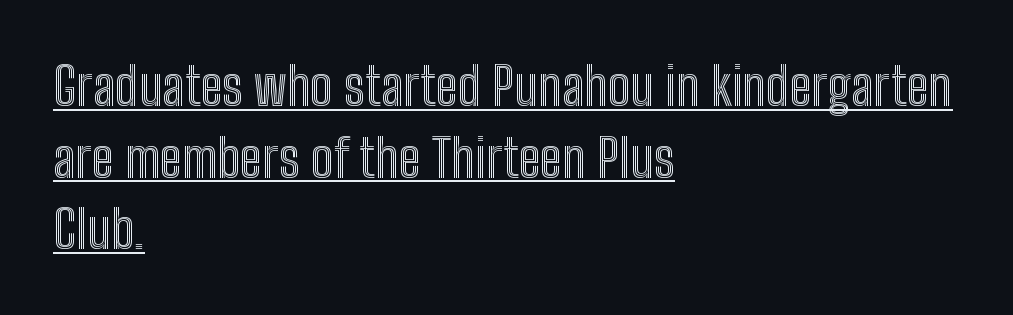
These lines stack with their left ends in a neat column. Look at the tracking — it's just the regular setting, nothing added. A roman cut, with each character standing at attention. Each letter keeps its own natural width here, so spacing adapts to shape.
